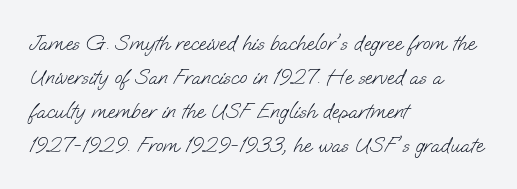
The passage shown is not underscored anywhere. Caption: face not bold, strokes unweighted. Tracking value appears to be zero — textbook default spacing. Leading: standard. The rag falls on the right side of this text block.
